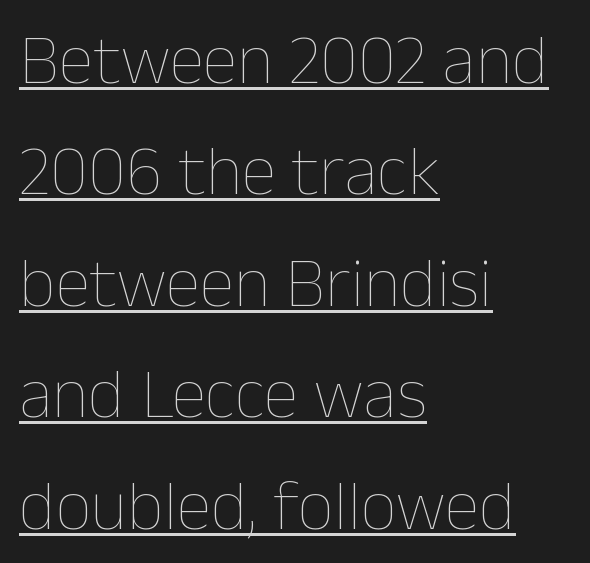
Q: Is the text bold? A: No.
Q: Is the text italic (slanted)? A: No, it is upright.
Q: Is the text underlined? A: Yes.
Q: How is the paragraph aligned? A: Left-aligned.
Q: Is the spacing between letters normal or unusually wide? A: Normal.
Q: Is the spacing between lines tight, normal or loose? A: Normal.
Q: Width (condensed, normal, or wide)? A: Normal.
Q: Stroke contrast? A: Low.
Q: x-height? A: Medium.
Q: Monospaced? A: No.
